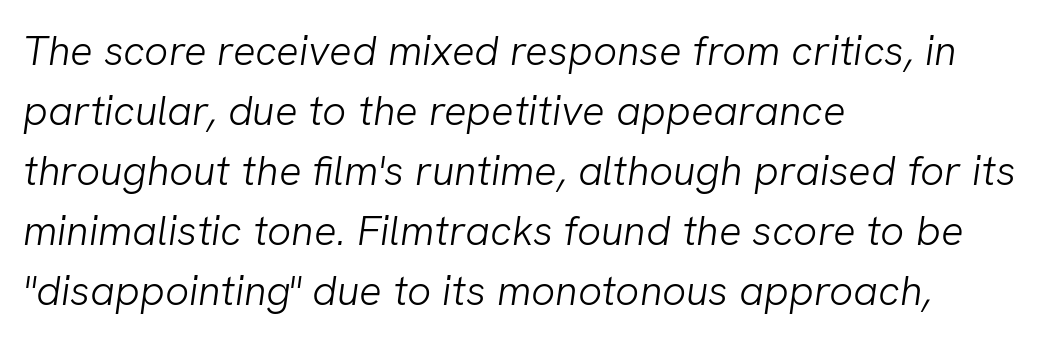
{"serif": "no", "bold": "no", "weight": "light", "width": "normal", "stroke_contrast": "low", "x_height": "medium", "monospaced": "no", "underline": "no", "align": "left", "line_spacing": "normal", "line_spacing_ratio": 1.43, "letter_spacing": "normal", "letter_spacing_em": 0.0, "glyph_px": 42}
